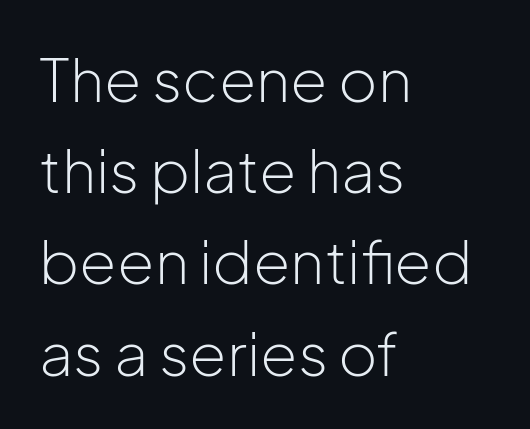
The image shows 60 px light sans-serif type, upright; set left-aligned, normal line spacing (1.52x), normal letter spacing, not underlined; low stroke contrast and a medium x-height.
